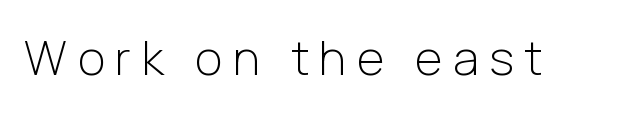
Q: Is the text bold? A: No.
Q: Is the text italic (slanted)? A: No, it is upright.
Q: Is the typeface a serif or a sans-serif typeface? A: Sans-serif.
Q: Is the text underlined? A: No.
Q: Is the spacing between letters normal or unusually wide? A: Unusually wide.
Q: Width (condensed, normal, or wide)? A: Normal.
Q: Stroke contrast? A: Low.
Q: x-height? A: Medium.
Q: Monospaced? A: No.
